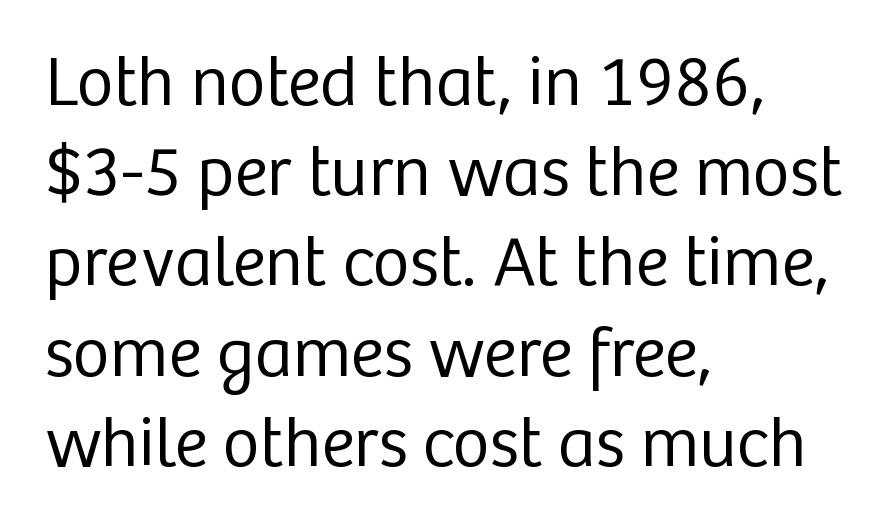
The image shows 71 px regular-weight sans-serif type, upright; set left-aligned, normal line spacing (1.27x), normal letter spacing, not underlined; low stroke contrast and a medium x-height.
